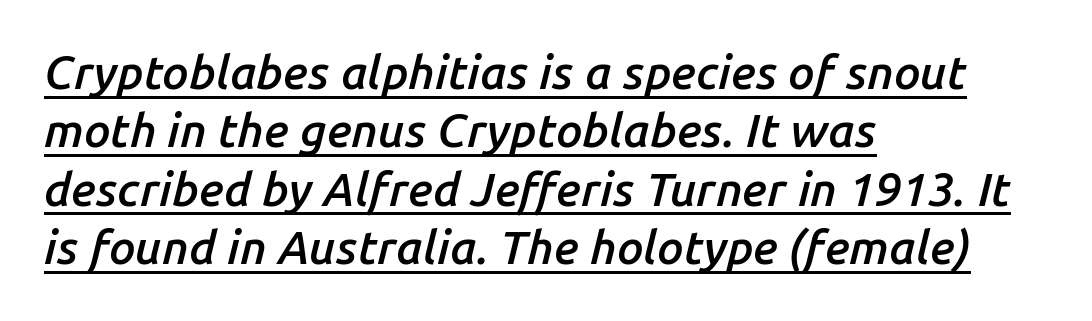
{"italic": "yes", "lean": "right", "slant_degrees": 14, "bold": "semi", "weight": "semibold", "width": "normal", "stroke_contrast": "low", "x_height": "medium", "monospaced": "no", "underline": "yes", "align": "left", "line_spacing_ratio": 1.24, "letter_spacing": "normal", "letter_spacing_em": 0.0, "glyph_px": 47}
